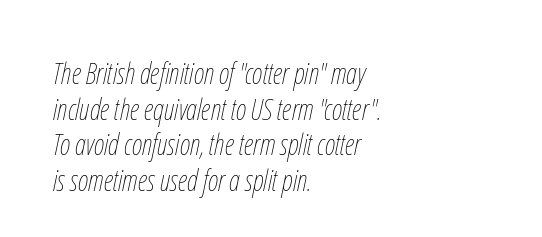
What stands out about the letter spacing? Nothing — it is the standard amount. The passage shown is typed in a proportional face where columns would drift. Quick note: italic. Descender tails drop into unmarked territory. The ragged edge is on the right, which tells us the setting is flush left.
